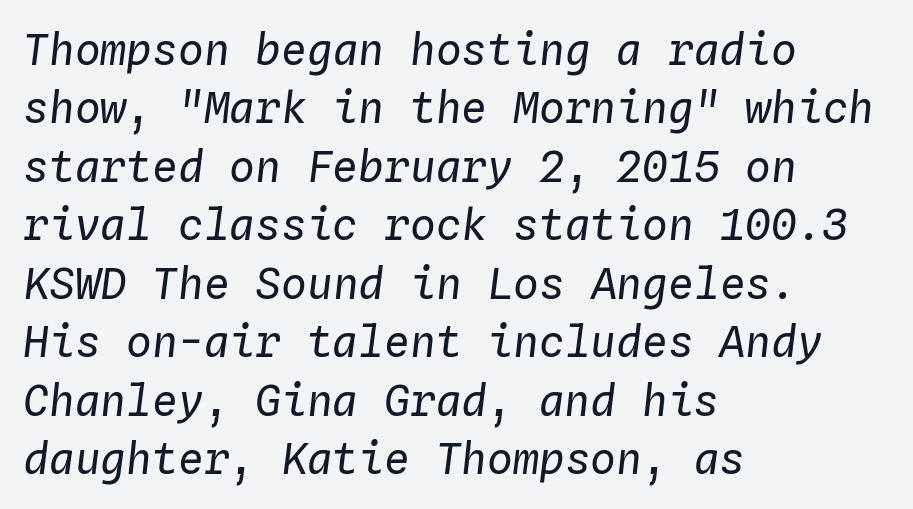
The space directly below the letters is spotless. The lines sit at an ordinary, default distance from one another. The letterforms sit at book weight or below. The lettering tilts uniformly, giving the passage an italic look. No extra tracking has been applied to these lines. The rendering uses typewriter-style spacing with identical character cells.
